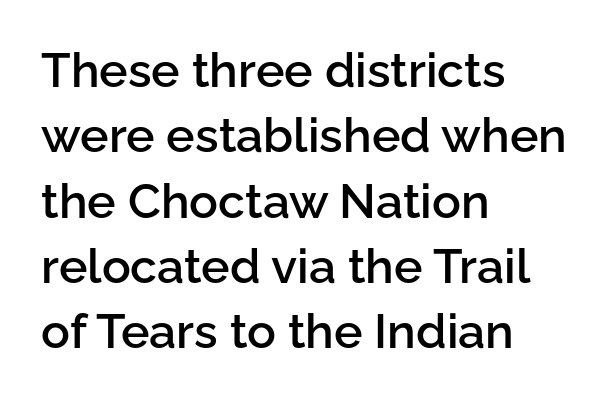
How are the letters spaced? Ordinarily, with no added tracking. It's the straight-up-and-down kind of type. Spacing verdict: proportional, widths tailored to each character. Bare-footed words on every line. These lines are set flush left with a ragged right edge.
